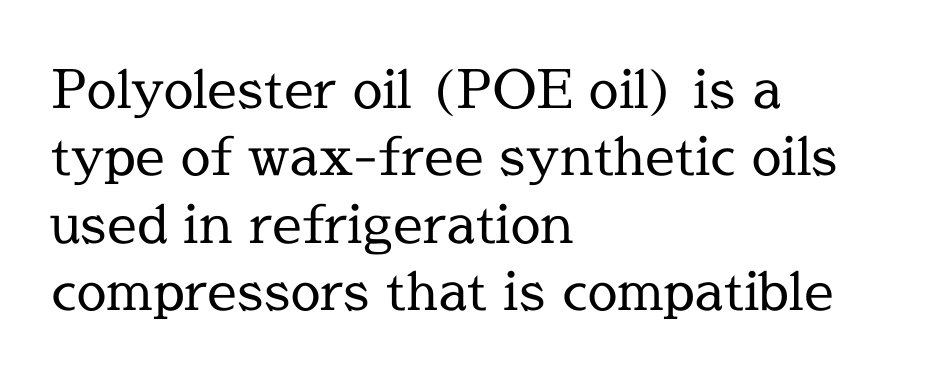
The image shows 53 px regular-weight serif type, upright; set left-aligned, normal line spacing (1.27x), normal letter spacing, not underlined; a medium x-height.
